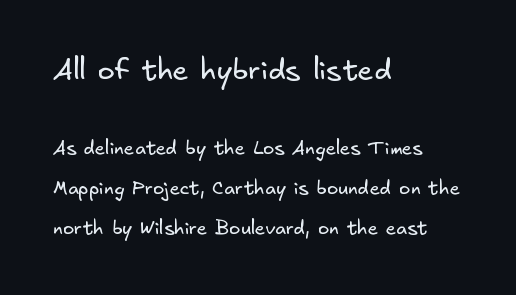
{"serif": "no", "bold": "no", "weight": "regular", "width": "normal", "stroke_contrast": "low", "x_height": "small", "underline": "no", "align": "left", "line_spacing": "loose", "line_spacing_ratio": 2.1, "letter_spacing": "normal", "letter_spacing_em": 0.0, "larger_block": "first", "size_ratio": 1.53, "glyph_px": 29}
